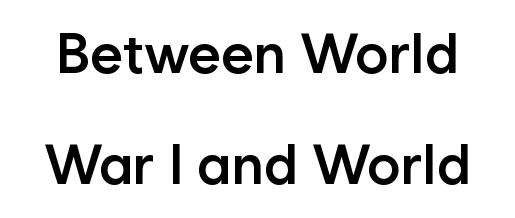
The image shows 56 px semibold sans-serif type, upright; set loose line spacing (1.99x), normal letter spacing, not underlined; low stroke contrast and a medium x-height.
